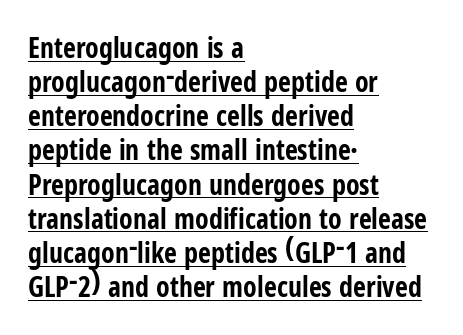
{"serif": "no", "italic": "no", "bold": "yes", "weight": "bold", "width": "condensed", "stroke_contrast": "low", "x_height": "medium", "monospaced": "no", "underline": "yes", "align": "left", "line_spacing_ratio": 1.22, "letter_spacing": "normal", "letter_spacing_em": 0.0, "glyph_px": 28}
